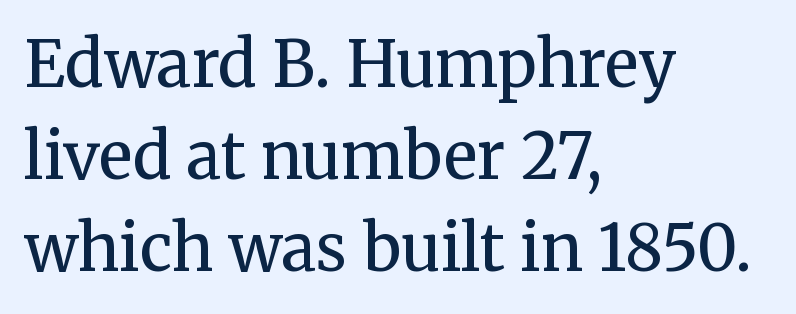
Q: Is the text bold? A: No.
Q: Is the text italic (slanted)? A: No, it is upright.
Q: Is the typeface a serif or a sans-serif typeface? A: Serif.
Q: Is the text underlined? A: No.
Q: How is the paragraph aligned? A: Left-aligned.
Q: Is the spacing between letters normal or unusually wide? A: Normal.
Q: Is the spacing between lines tight, normal or loose? A: Normal.
Q: Width (condensed, normal, or wide)? A: Normal.
Q: Stroke contrast? A: Medium.
Q: x-height? A: Medium.
Q: Monospaced? A: No.
